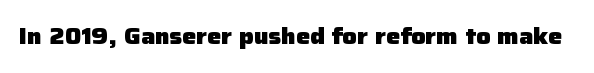
Q: Is the text bold? A: Yes.
Q: Is the text italic (slanted)? A: No, it is upright.
Q: Is the text underlined? A: No.
Q: Is the spacing between letters normal or unusually wide? A: Normal.
